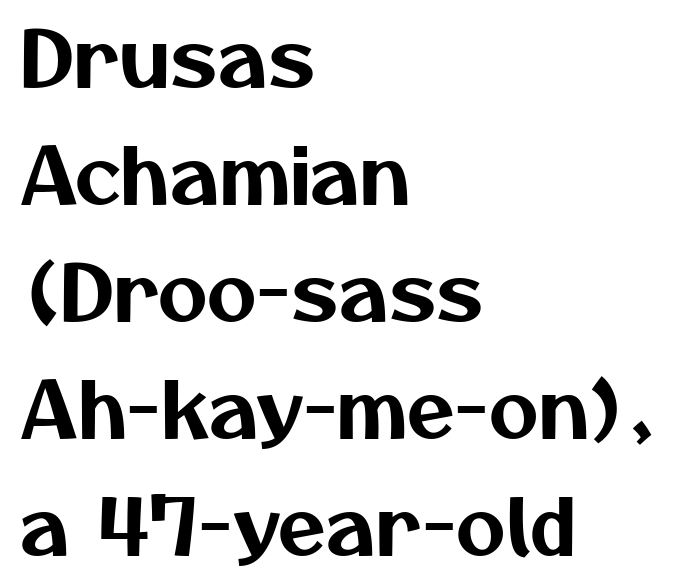
Has an underline been added? It has not. Horizontal alignment here is leftward, the default for most running prose. The rendering uses natural spacing where letterforms have individual widths. The type family on display is of the sans-serif kind. This sample uses plain, unmodified letter spacing.
